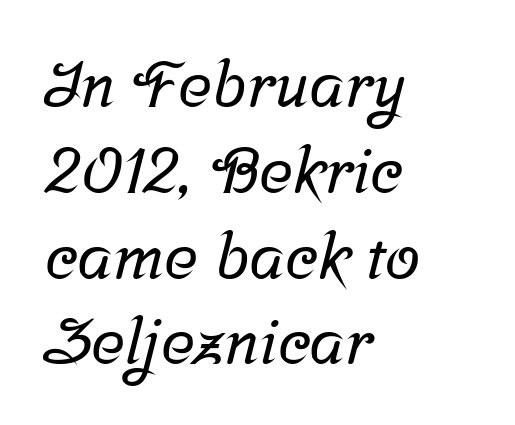
The image shows 64 px text type; set left-aligned, normal line spacing (1.34x), normal letter spacing, not underlined; low stroke contrast and a medium x-height.
